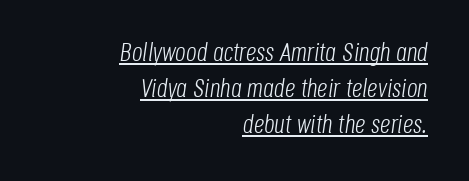
Q: Is the text bold? A: No.
Q: Is the text italic (slanted)? A: Yes, it leans right by about 8 degrees.
Q: Is the text underlined? A: Yes.
Q: How is the paragraph aligned? A: Right-aligned.
Q: Is the spacing between letters normal or unusually wide? A: Normal.
Q: Is the spacing between lines tight, normal or loose? A: Normal.
